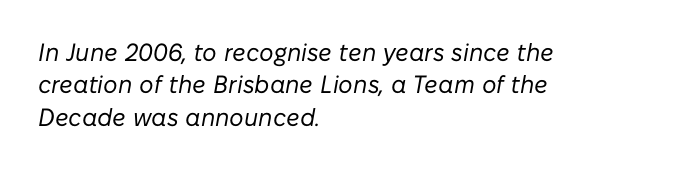
The zone under the glyphs is completely vacant. Alignment: flush left. Caption: face not bold, strokes unweighted. Slanted lettering throughout. The vertical gap from one line to the next is medium.
